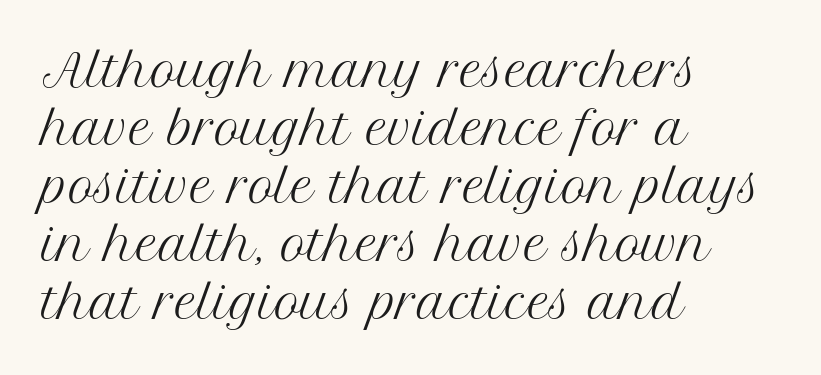
Q: Is the text bold? A: No.
Q: Is the text italic (slanted)? A: Yes.
Q: Is the text underlined? A: No.
Q: How is the paragraph aligned? A: Left-aligned.
Q: Is the spacing between letters normal or unusually wide? A: Normal.
Q: Is the spacing between lines tight, normal or loose? A: Normal.
Q: Width (condensed, normal, or wide)? A: Normal.
Q: Stroke contrast? A: Medium.
Q: x-height? A: Medium.
Q: Monospaced? A: No.
